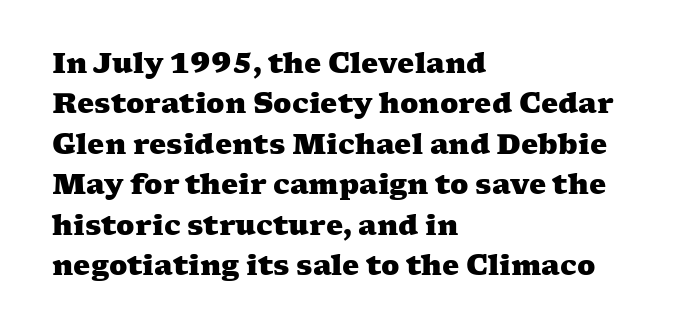
The image shows 27 px bold type; set left-aligned, normal line spacing (1.5x), normal letter spacing, not underlined.
